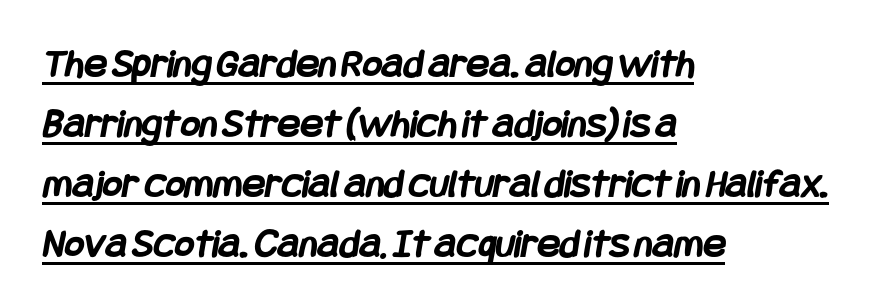
A rule runs beneath these lines of type. Plenty of ink on the page — the face is bold. In terms of leading, this rendering sits right in the middle. Letterform terminals end flat and unadorned throughout the passage. The ragged edge is on the right, which tells us the setting is flush left.
